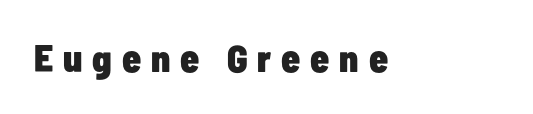
{"serif": "no", "italic": "no", "bold": "yes", "weight": "heavy", "width": "condensed", "stroke_contrast": "low", "x_height": "medium", "monospaced": "no", "underline": "no", "letter_spacing": "wide", "letter_spacing_em": 0.26, "glyph_px": 38}
